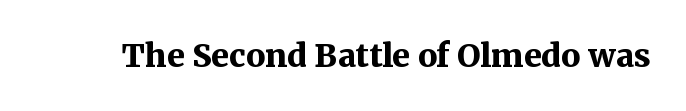
Q: Is the text bold? A: Yes.
Q: Is the text italic (slanted)? A: No, it is upright.
Q: Is the typeface a serif or a sans-serif typeface? A: Serif.
Q: Is the text underlined? A: No.
Q: Is the spacing between letters normal or unusually wide? A: Normal.
Q: Width (condensed, normal, or wide)? A: Normal.
Q: Stroke contrast? A: Medium.
Q: x-height? A: Medium.
Q: Monospaced? A: No.
